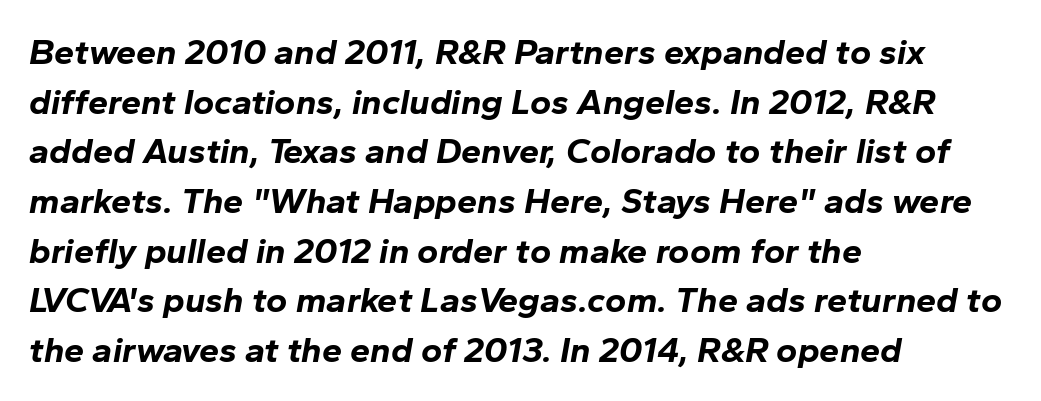
This sample keeps an unexceptional amount of space between lines. Descenders hang freely into open space. This is oblique type, the kind used for emphasis or titles. The tracking reads as untouched default to a designer's eye. Casual observation: everything's shoved over to the left.
